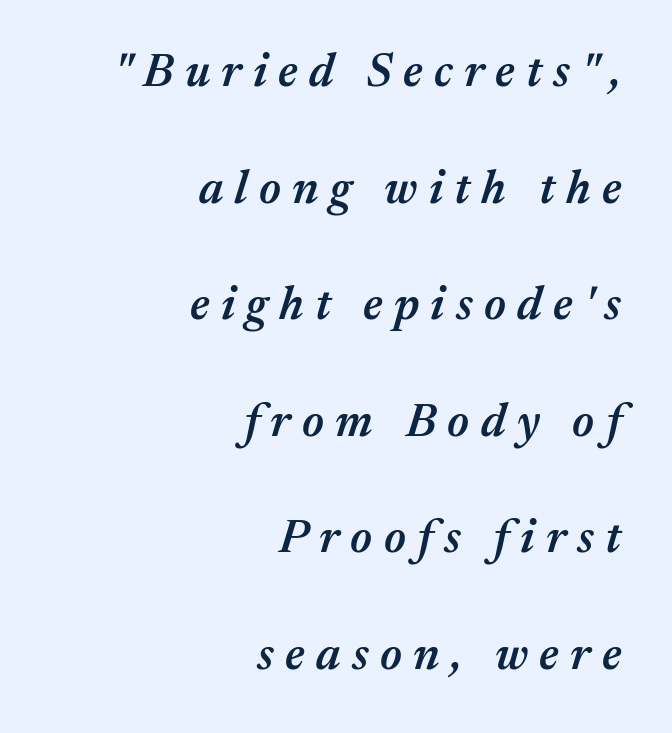
The image shows 47 px semibold type, italic (leaning right); set right-aligned, loose line spacing (2.48x), unusually wide letter spacing (+0.24 em), not underlined; medium stroke contrast and a medium x-height.
